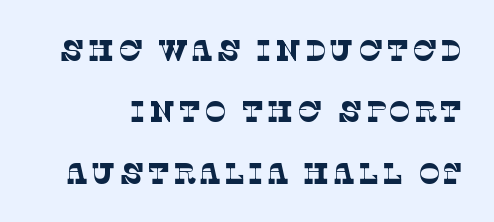
The image shows 29 px thin serif type; set loose line spacing (2.12x), not underlined; low stroke contrast and a large x-height.
